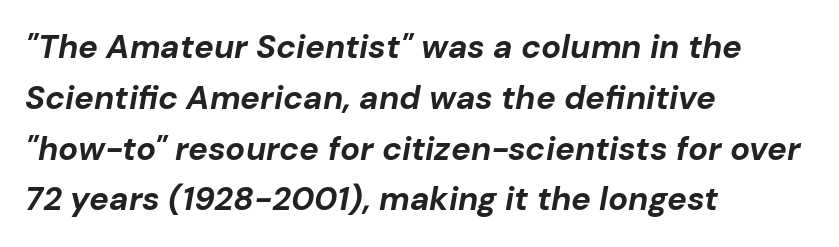
The image shows 33 px bold type, italic (leaning right); set left-aligned, normal line spacing (1.54x), normal letter spacing, not underlined; low stroke contrast and a medium x-height.
